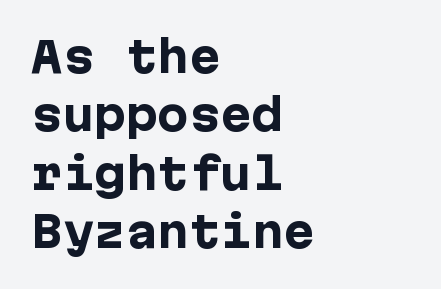
The image shows 42 px heavy sans-serif type, upright; set left-aligned, normal line spacing (1.39x), normal letter spacing, not underlined; low stroke contrast and a medium x-height.
